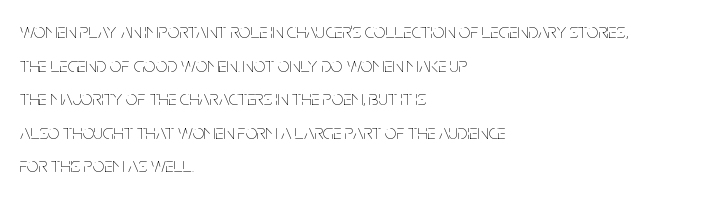
The image shows 21 px text type, upright; set left-aligned, normal line spacing (1.6x), normal letter spacing, not underlined.
